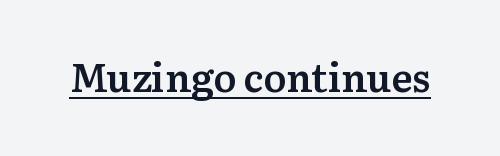
The passage shown is underscored from start to finish. The specimen reads as upright at a glance. The typesetting leans somewhat heavy: a semibold. Is the letter spacing exaggerated? No — it looks like the ordinary default.
